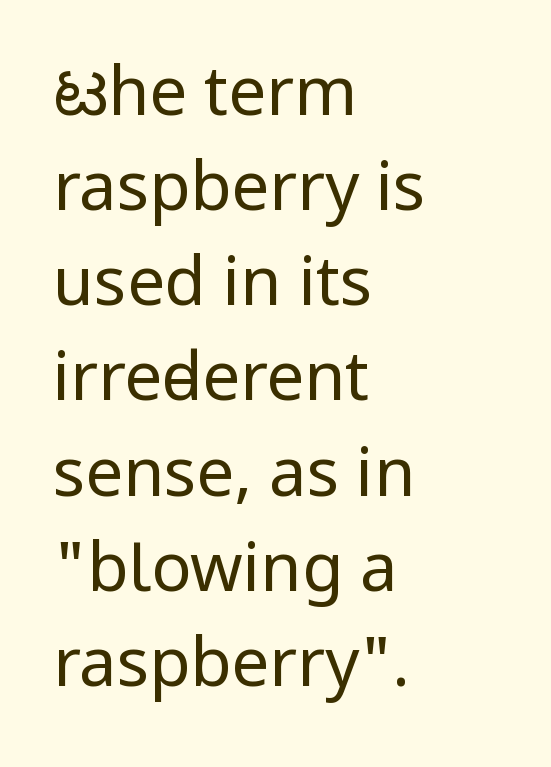
The image shows 67 px regular-weight, condensed sans-serif type, upright; set left-aligned, normal line spacing (1.42x), normal letter spacing, not underlined; low stroke contrast and a large x-height.
